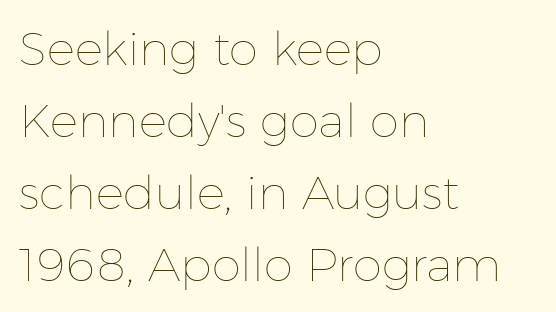
Think of a printed novel: that variable character pitch is what you see here. Plain, unruled lines of type. Students, note that the glyphs here touch the page at normal intervals. Short and long lines alike share a common starting point at left.
